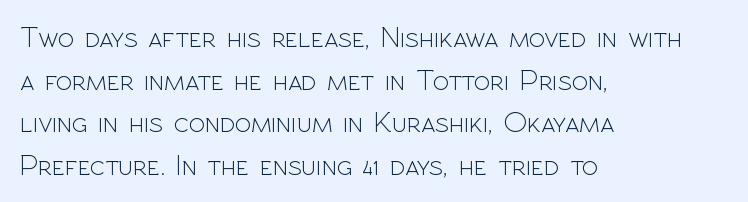
{"serif": "no", "italic": "no", "bold": "no", "weight": "light", "width": "normal", "x_height": "medium", "monospaced": "no", "underline": "no", "align": "left", "line_spacing": "normal", "line_spacing_ratio": 1.42, "letter_spacing": "normal", "letter_spacing_em": 0.0, "glyph_px": 30}
